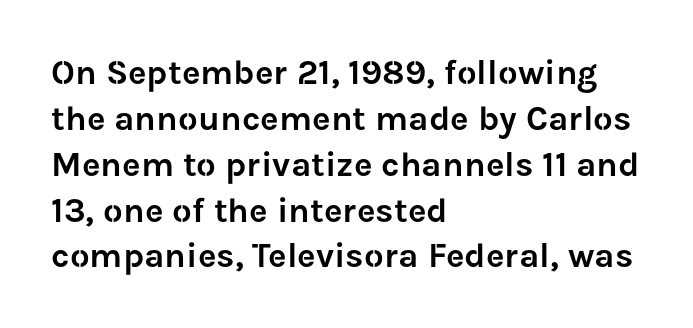
{"serif": "no", "italic": "no", "width": "normal", "stroke_contrast": "low", "x_height": "medium", "monospaced": "no", "underline": "no", "align": "left", "line_spacing": "normal", "line_spacing_ratio": 1.31, "letter_spacing": "normal", "letter_spacing_em": 0.0, "glyph_px": 35}
